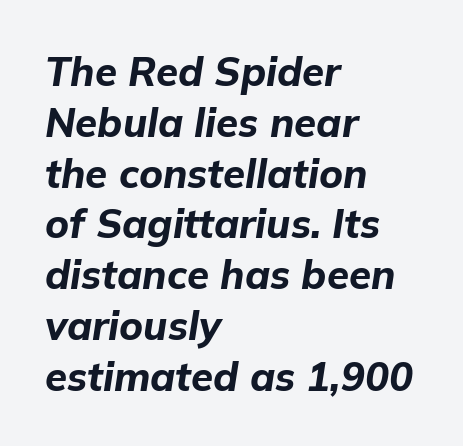
Q: Is the text bold? A: Yes.
Q: Is the text italic (slanted)? A: Yes, it leans right by about 9 degrees.
Q: Is the text underlined? A: No.
Q: How is the paragraph aligned? A: Left-aligned.
Q: Is the spacing between letters normal or unusually wide? A: Normal.
Q: Is the spacing between lines tight, normal or loose? A: Normal.
Q: Width (condensed, normal, or wide)? A: Normal.
Q: Stroke contrast? A: Low.
Q: x-height? A: Medium.
Q: Monospaced? A: No.
